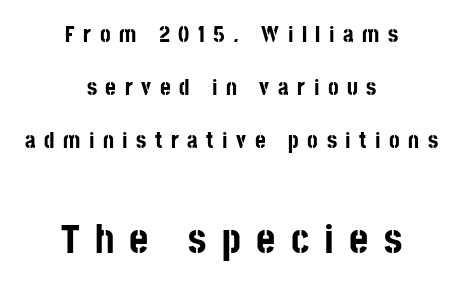
Q: Is the text bold? A: Yes.
Q: Is the text italic (slanted)? A: No, it is upright.
Q: Is the typeface a serif or a sans-serif typeface? A: Sans-serif.
Q: Is the text underlined? A: No.
Q: How is the paragraph aligned? A: Centered.
Q: Is the spacing between letters normal or unusually wide? A: Unusually wide.
Q: Is the spacing between lines tight, normal or loose? A: Loose.
Q: Which block of text is set in a larger size, the first (top) or the second (bottom)? A: The second (bottom) one.
Q: Width (condensed, normal, or wide)? A: Condensed.
Q: Stroke contrast? A: Low.
Q: x-height? A: Large.
Q: Monospaced? A: No.
